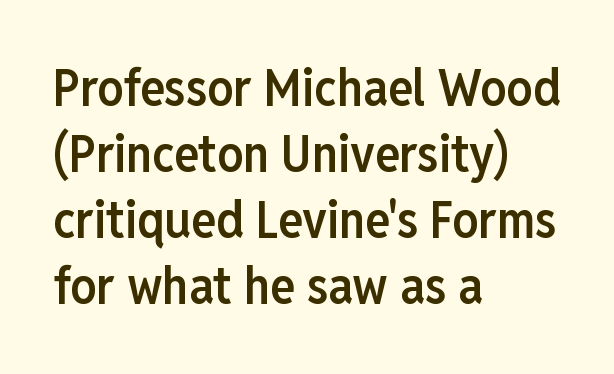
This sample has the flowing, uneven cadence of proportional lettering. What's the leading like? Ordinary, nothing unusual. Letterform terminals end flat and unadorned throughout the passage. Bold? Not quite — semibold, heavier than regular but stopping short. Where is the straight margin? On the left.
